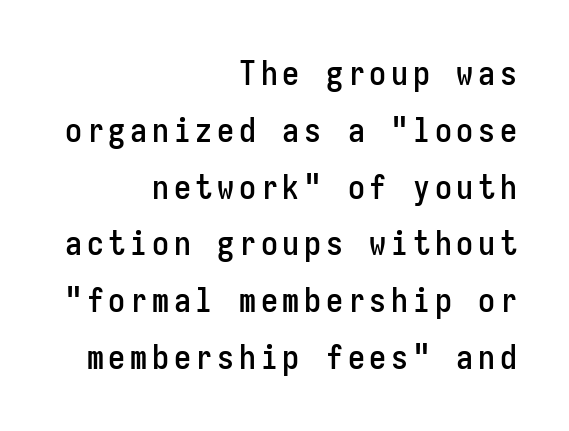
The image shows 34 px condensed sans-serif type, upright, monospaced; set right-aligned, normal line spacing (1.67x), not underlined; low stroke contrast and a medium x-height.
